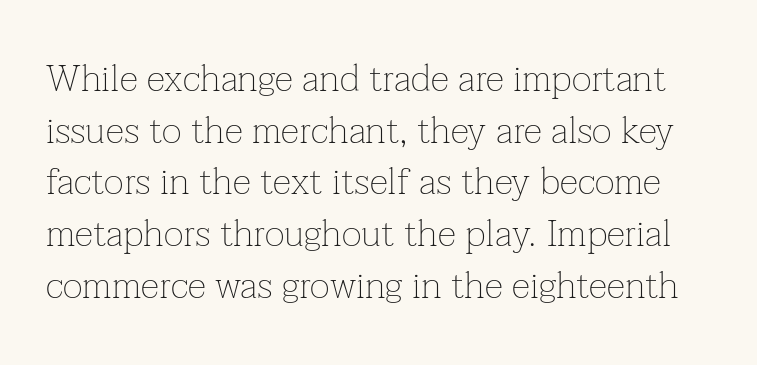
Words appear dense and cohesive because spacing is normal. Here the designer chose a conventional face with non-uniform glyph widths. Stems and bowls with no extra thickness — not bold. The strip under each line holds only bare page.
